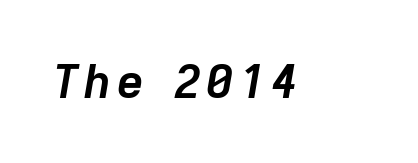
The image shows 47 px semibold type, italic (leaning right); set not underlined; low stroke contrast and a medium x-height.
